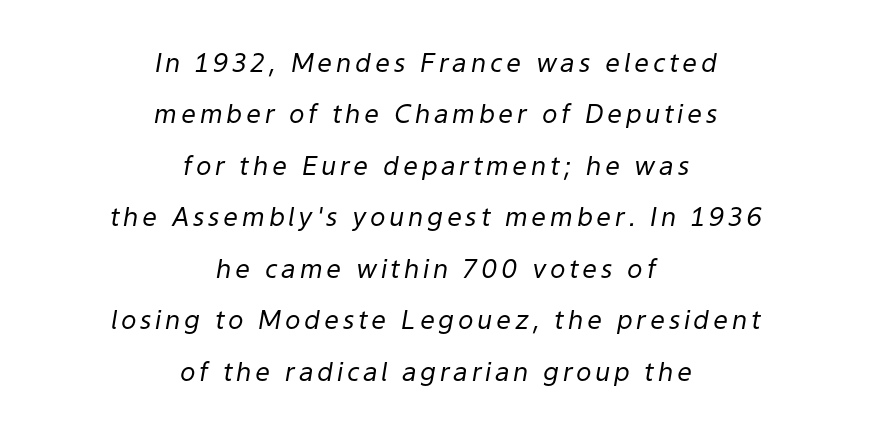
{"italic": "yes", "lean": "right", "slant_degrees": 9, "bold": "no", "underline": "no", "align": "center", "line_spacing": "loose", "line_spacing_ratio": 1.98, "glyph_px": 26}
